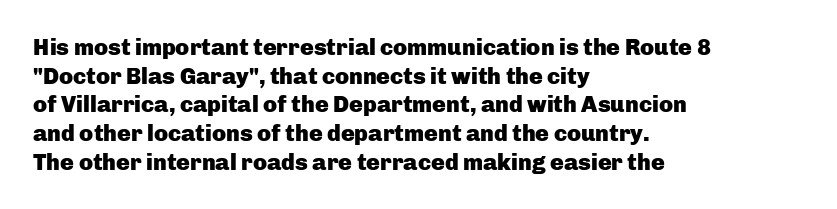
The image shows 23 px bold type, upright; set left-aligned, normal line spacing (1.25x), normal letter spacing, not underlined.
